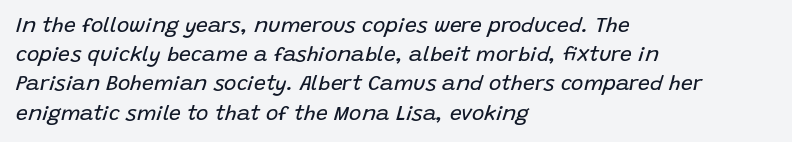
The image shows 21 px text type, italic (leaning right); set left-aligned, normal line spacing (1.39x), normal letter spacing, not underlined.
